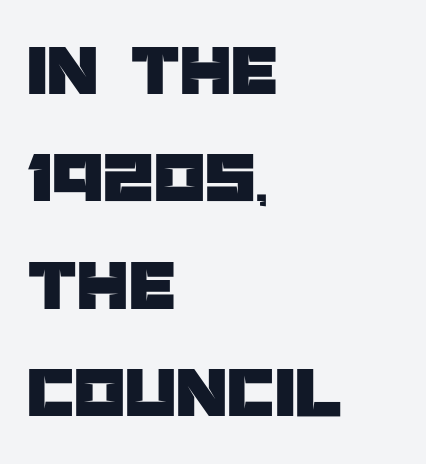
{"serif": "no", "italic": "no", "width": "normal", "stroke_contrast": "low", "x_height": "large", "monospaced": "no", "underline": "no", "align": "left", "line_spacing": "normal", "line_spacing_ratio": 1.47, "letter_spacing": "normal", "letter_spacing_em": 0.0, "glyph_px": 73}
